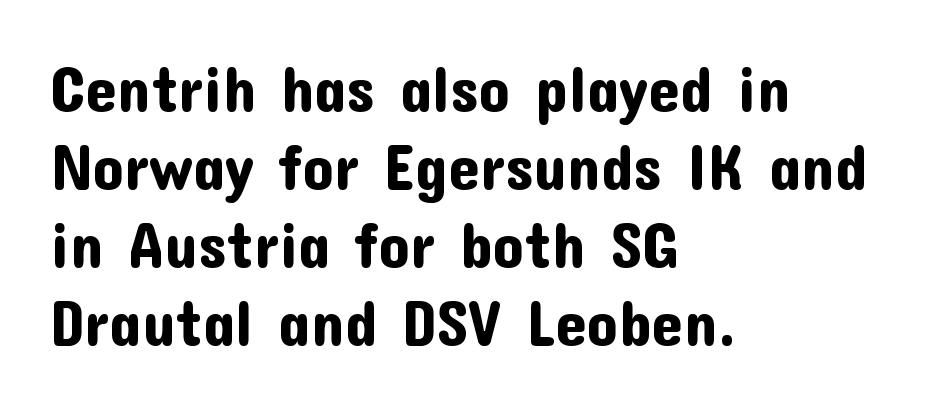
The image shows 63 px sans-serif type, upright; set left-aligned, line spacing 1.24x, normal letter spacing, not underlined; low stroke contrast and a medium x-height.
